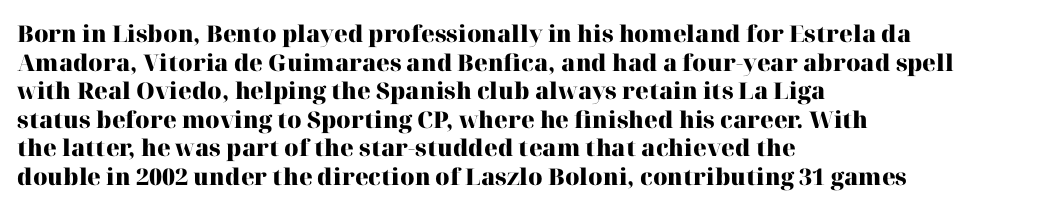
Q: Is the text bold? A: Yes.
Q: Is the text italic (slanted)? A: No, it is upright.
Q: Is the text underlined? A: No.
Q: How is the paragraph aligned? A: Left-aligned.
Q: Is the spacing between letters normal or unusually wide? A: Normal.
